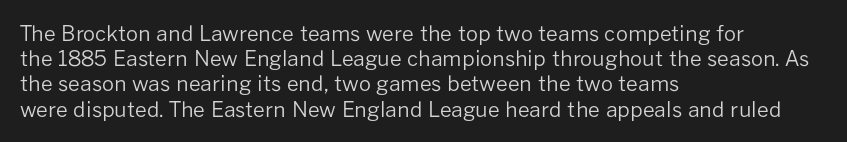
{"italic": "no", "bold": "no", "underline": "no", "align": "left", "line_spacing_ratio": 1.2, "letter_spacing": "normal", "letter_spacing_em": 0.0, "glyph_px": 21}
